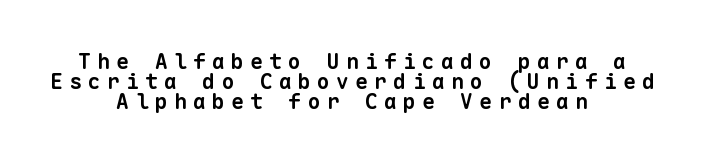
{"bold": "yes", "underline": "no", "align": "center", "line_spacing": "tight", "line_spacing_ratio": 0.95, "letter_spacing": "wide", "letter_spacing_em": 0.31, "glyph_px": 21}
